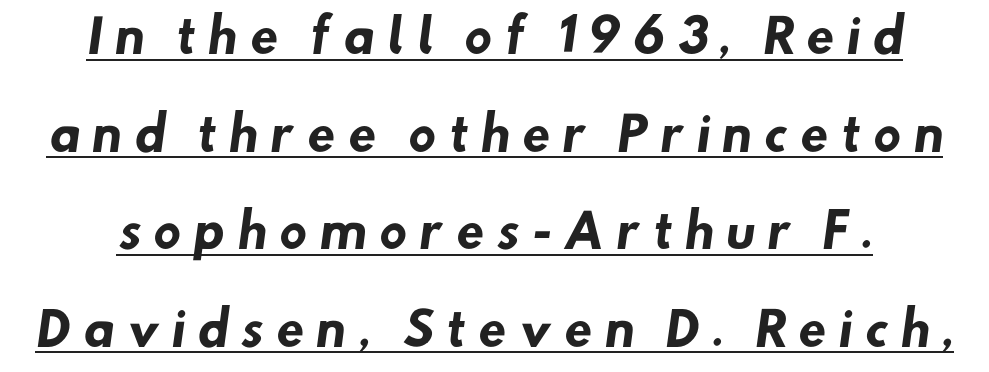
Emphasis is given by a line drawn under the lettering. The passage shown has open, widely tracked lettering throughout. Caption: bold face, heavy strokes. The glyphs in this specimen are sans serif.
